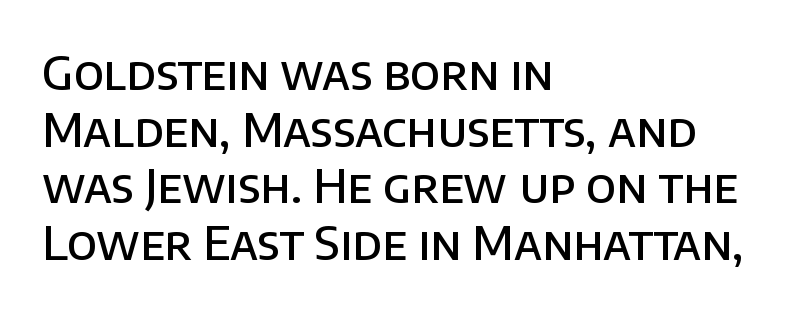
{"serif": "no", "italic": "no", "bold": "semi", "weight": "semibold", "width": "normal", "stroke_contrast": "low", "x_height": "large", "monospaced": "no", "underline": "no", "align": "left", "line_spacing_ratio": 1.23, "letter_spacing": "normal", "letter_spacing_em": 0.0, "glyph_px": 46}
